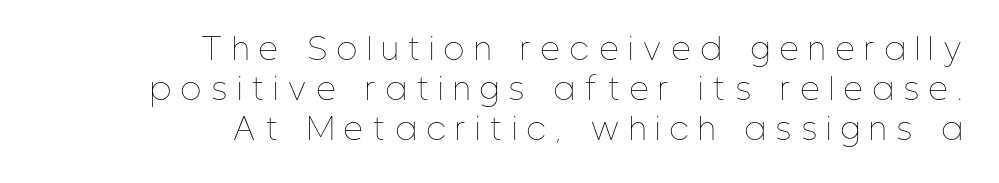
No italicization has been applied; the sample stays upright. Caption: multi-line text, flush right, ragged left. Compared with typical body copy, the letter spacing here is much looser. A quiet, ordinary-to-light weight characterises the typeface.
